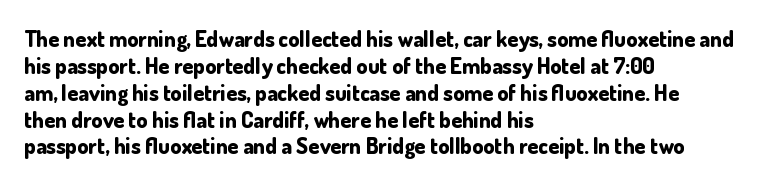
The image shows 22 px bold type, upright; set left-aligned, line spacing 1.22x, normal letter spacing, not underlined.
